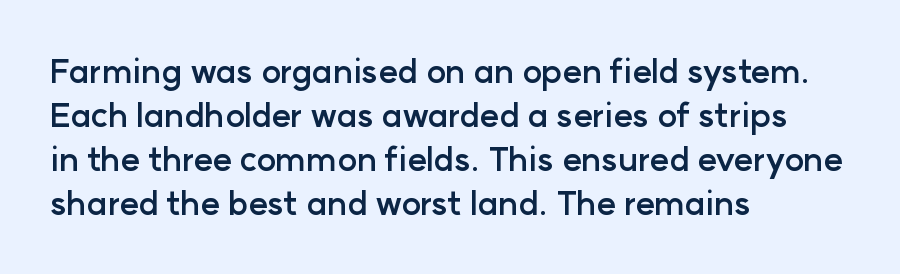
{"serif": "no", "italic": "no", "bold": "yes", "weight": "semibold", "width": "normal", "stroke_contrast": "low", "x_height": "medium", "monospaced": "no", "underline": "no", "align": "left", "line_spacing": "normal", "line_spacing_ratio": 1.33, "letter_spacing": "normal", "letter_spacing_em": 0.0, "glyph_px": 33}
